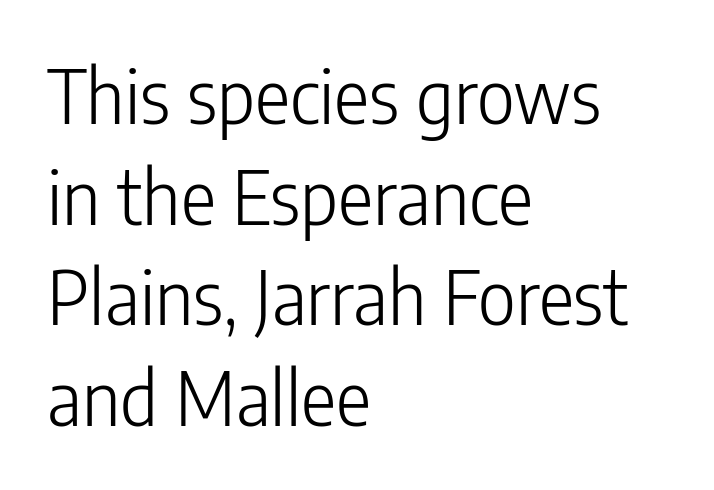
Q: Is the text bold? A: No.
Q: Is the text italic (slanted)? A: No, it is upright.
Q: Is the typeface a serif or a sans-serif typeface? A: Sans-serif.
Q: Is the text underlined? A: No.
Q: How is the paragraph aligned? A: Left-aligned.
Q: Is the spacing between letters normal or unusually wide? A: Normal.
Q: Is the spacing between lines tight, normal or loose? A: Normal.
Q: Width (condensed, normal, or wide)? A: Condensed.
Q: Stroke contrast? A: Low.
Q: x-height? A: Medium.
Q: Monospaced? A: No.
